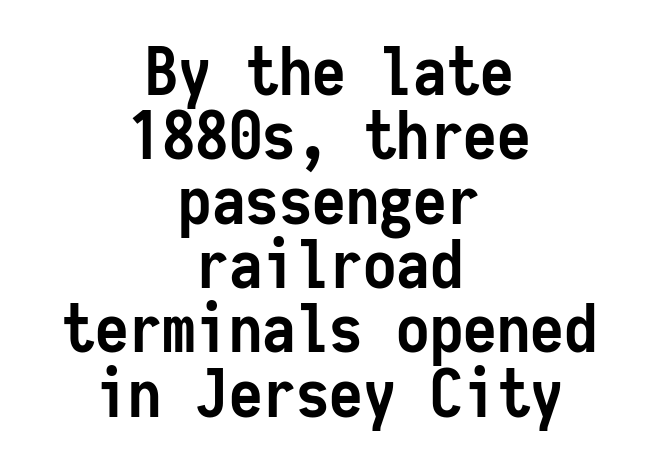
The image shows 67 px semibold, condensed sans-serif type, upright, monospaced; set centered, tight line spacing (0.96x), normal letter spacing, not underlined; low stroke contrast and a medium x-height.
